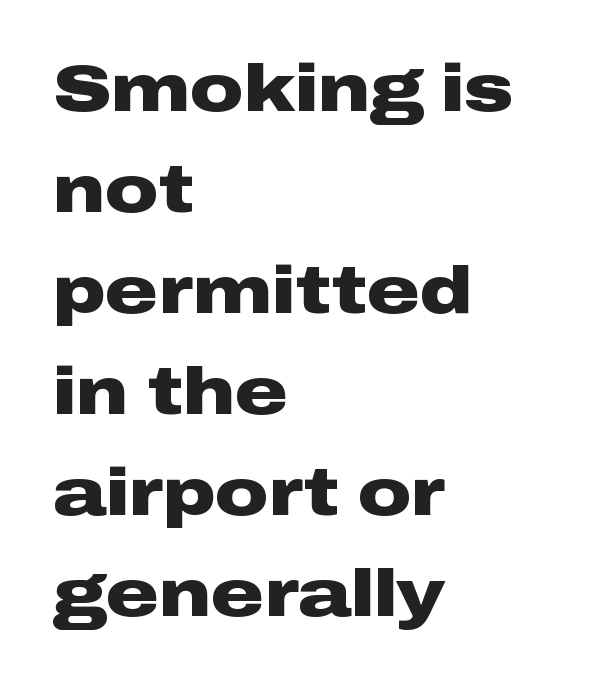
The image shows 66 px heavy, wide sans-serif type, upright; set left-aligned, normal line spacing (1.53x), normal letter spacing, not underlined; low stroke contrast and a medium x-height.
